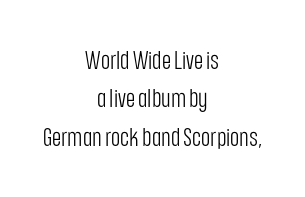
Q: Is the text bold? A: No.
Q: Is the text italic (slanted)? A: No, it is upright.
Q: Is the text underlined? A: No.
Q: How is the paragraph aligned? A: Centered.
Q: Is the spacing between letters normal or unusually wide? A: Normal.
Q: Is the spacing between lines tight, normal or loose? A: Normal.
